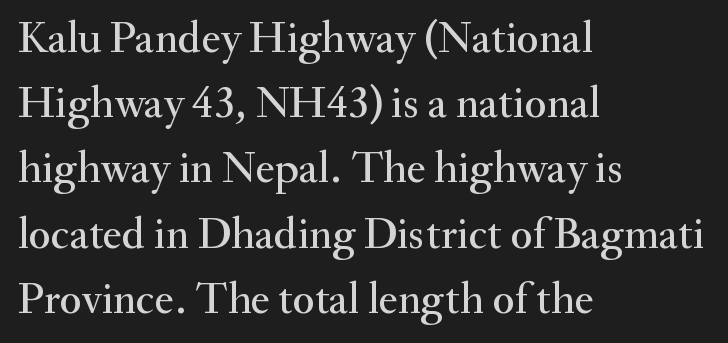
{"serif": "yes", "italic": "no", "width": "normal", "stroke_contrast": "medium", "x_height": "small", "monospaced": "no", "underline": "no", "align": "left", "line_spacing": "normal", "line_spacing_ratio": 1.45, "letter_spacing": "normal", "letter_spacing_em": 0.0, "glyph_px": 45}
